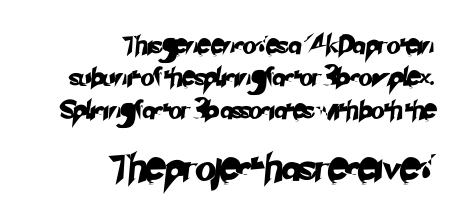
Q: Is the text underlined? A: No.
Q: How is the paragraph aligned? A: Right-aligned.
Q: Is the spacing between letters normal or unusually wide? A: Normal.
Q: Which block of text is set in a larger size, the first (top) or the second (bottom)? A: The second (bottom) one.
